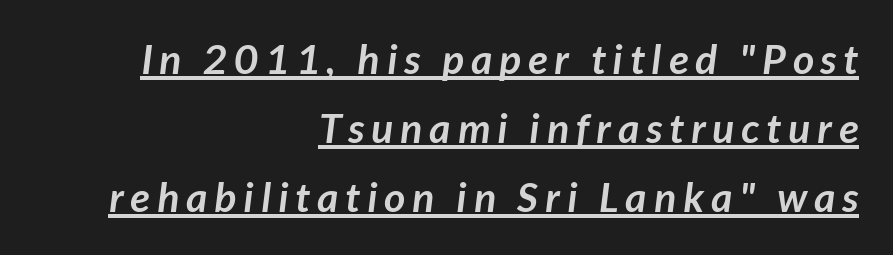
{"serif": "no", "bold": "yes", "weight": "semibold", "width": "normal", "stroke_contrast": "low", "x_height": "medium", "monospaced": "no", "underline": "yes", "align": "right", "line_spacing": "normal", "line_spacing_ratio": 1.68, "glyph_px": 41}
